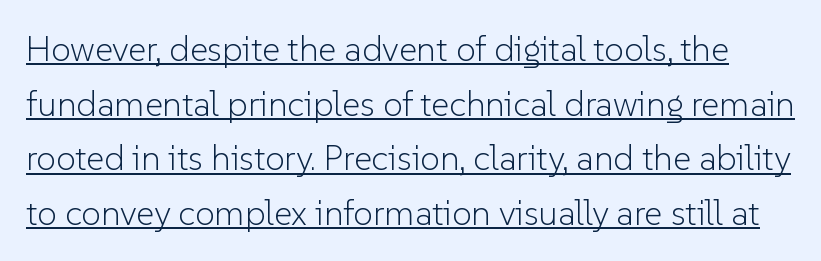
The image shows 35 px light sans-serif type, upright; set normal line spacing (1.56x), normal letter spacing, underlined; low stroke contrast and a medium x-height.
